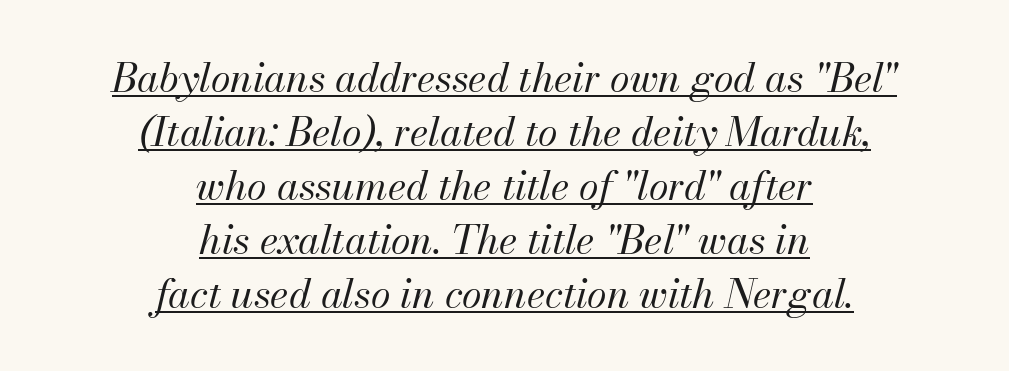
The image shows 40 px regular-weight type, italic (leaning right); set centered, normal line spacing (1.35x), normal letter spacing, underlined; medium stroke contrast and a small x-height.
